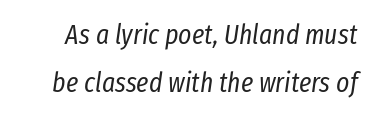
Q: Is the text bold? A: No.
Q: Is the text italic (slanted)? A: Yes, it leans right by about 8 degrees.
Q: Is the text underlined? A: No.
Q: Is the spacing between letters normal or unusually wide? A: Normal.
Q: Width (condensed, normal, or wide)? A: Condensed.
Q: Stroke contrast? A: Low.
Q: x-height? A: Medium.
Q: Monospaced? A: No.
